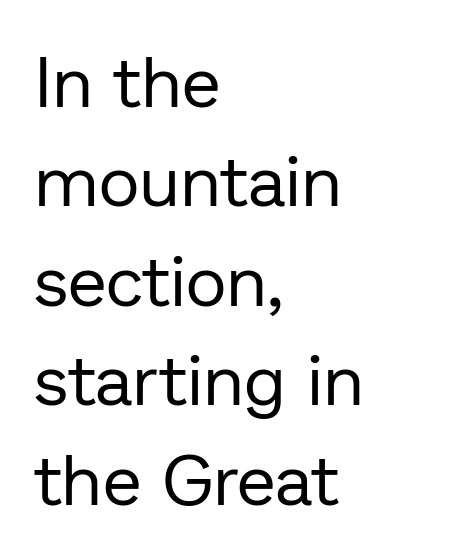
{"serif": "no", "italic": "no", "bold": "no", "weight": "regular", "width": "normal", "stroke_contrast": "low", "x_height": "medium", "monospaced": "no", "underline": "no", "align": "left", "line_spacing": "normal", "line_spacing_ratio": 1.4, "letter_spacing": "normal", "letter_spacing_em": 0.0, "glyph_px": 71}
